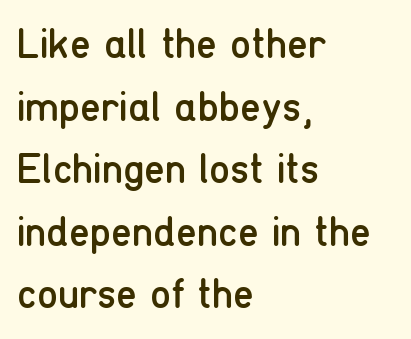
The image shows 42 px regular-weight, condensed sans-serif type, upright; set left-aligned, normal line spacing (1.49x), normal letter spacing, not underlined; low stroke contrast and a medium x-height.
